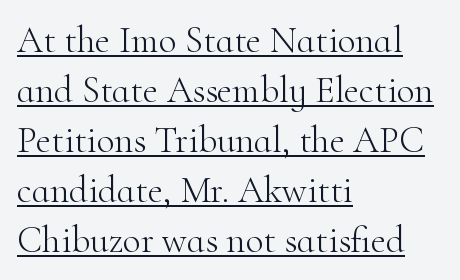
The image shows 37 px light serif type, upright; set left-aligned, normal line spacing (1.35x), normal letter spacing, underlined; high stroke contrast and a small x-height.
